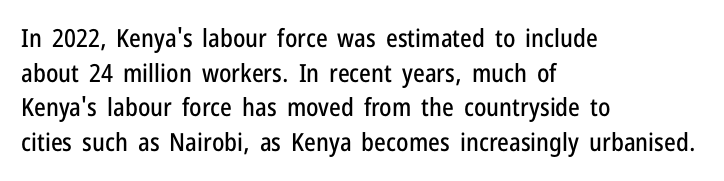
Has an underline been added? It has not. Observe the ordinary spacing: letters are neighbours, not strangers. What's the leading like? Ordinary, nothing unusual. Reading down the block, your eye returns to a fixed left position each line. Every character sits straight up, as roman type does.
